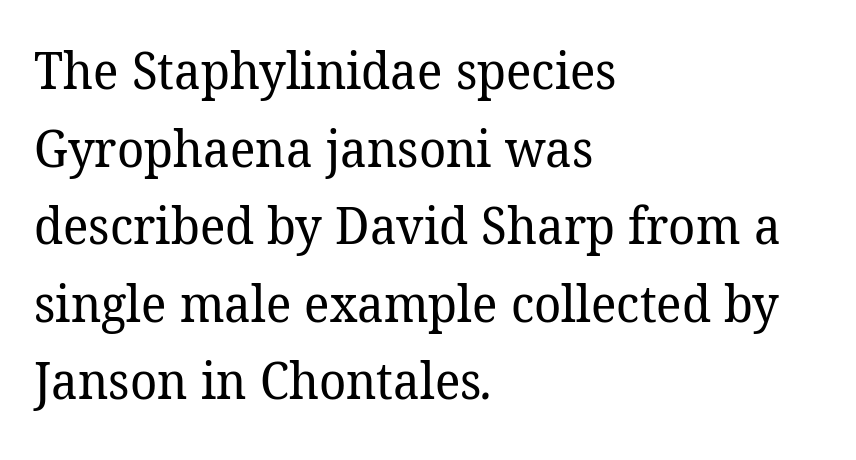
Q: Is the text bold? A: No.
Q: Is the typeface a serif or a sans-serif typeface? A: Serif.
Q: Is the text underlined? A: No.
Q: How is the paragraph aligned? A: Left-aligned.
Q: Is the spacing between letters normal or unusually wide? A: Normal.
Q: Is the spacing between lines tight, normal or loose? A: Normal.
Q: Width (condensed, normal, or wide)? A: Normal.
Q: Stroke contrast? A: Low.
Q: x-height? A: Medium.
Q: Monospaced? A: No.
